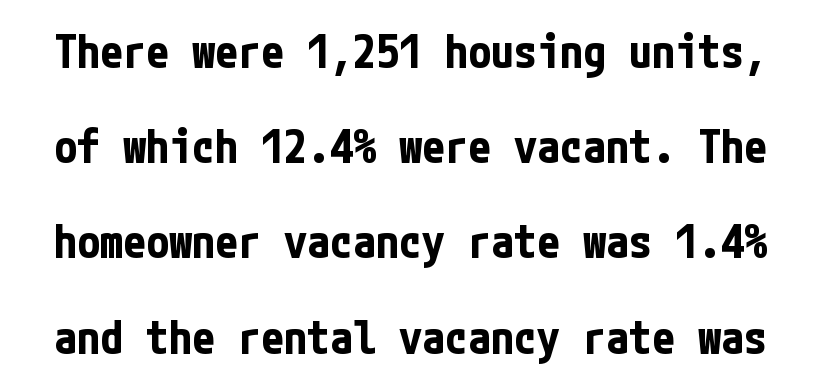
{"serif": "no", "italic": "no", "bold": "yes", "weight": "bold", "width": "condensed", "stroke_contrast": "low", "x_height": "medium", "underline": "no", "line_spacing": "loose", "line_spacing_ratio": 2.07, "letter_spacing": "normal", "letter_spacing_em": 0.0, "glyph_px": 46}
